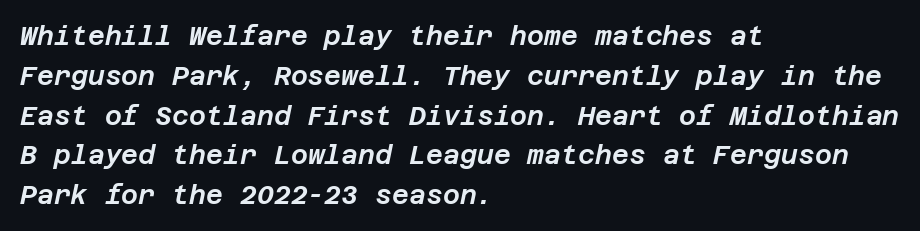
The image shows 26 px text type, italic (leaning right); set left-aligned, normal line spacing (1.53x), normal letter spacing, not underlined.
